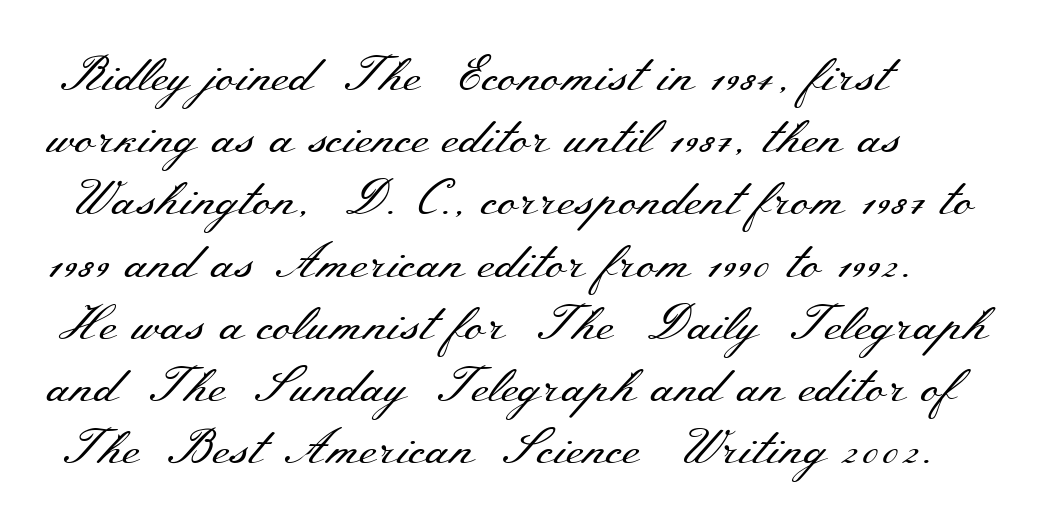
Q: Is the text bold? A: No.
Q: Is the text italic (slanted)? A: Yes.
Q: Is the typeface a serif or a sans-serif typeface? A: Serif.
Q: Is the text underlined? A: No.
Q: How is the paragraph aligned? A: Left-aligned.
Q: Is the spacing between letters normal or unusually wide? A: Normal.
Q: Is the spacing between lines tight, normal or loose? A: Normal.
Q: Width (condensed, normal, or wide)? A: Wide.
Q: Stroke contrast? A: Medium.
Q: x-height? A: Small.
Q: Monospaced? A: No.
